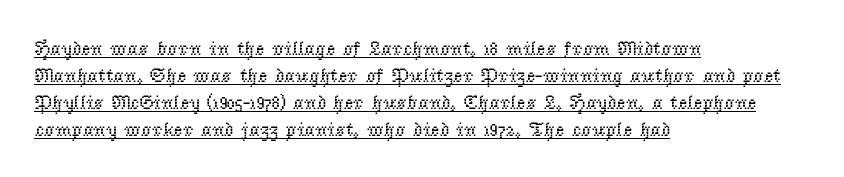
{"italic": "no", "bold": "no", "underline": "yes", "align": "left", "line_spacing": "normal", "line_spacing_ratio": 1.35, "letter_spacing": "normal", "letter_spacing_em": 0.0, "glyph_px": 20}
